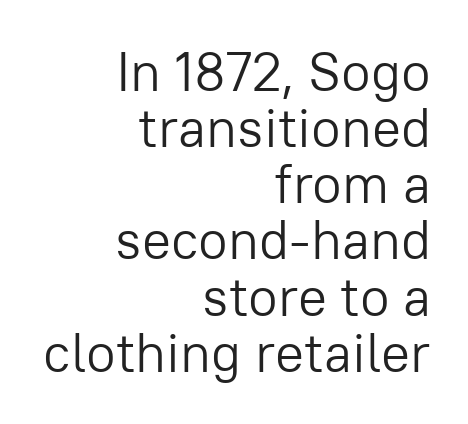
{"serif": "no", "italic": "no", "bold": "no", "weight": "light", "width": "normal", "stroke_contrast": "low", "x_height": "medium", "monospaced": "no", "underline": "no", "align": "right", "line_spacing": "tight", "line_spacing_ratio": 1.04, "letter_spacing": "normal", "letter_spacing_em": 0.0, "glyph_px": 54}
